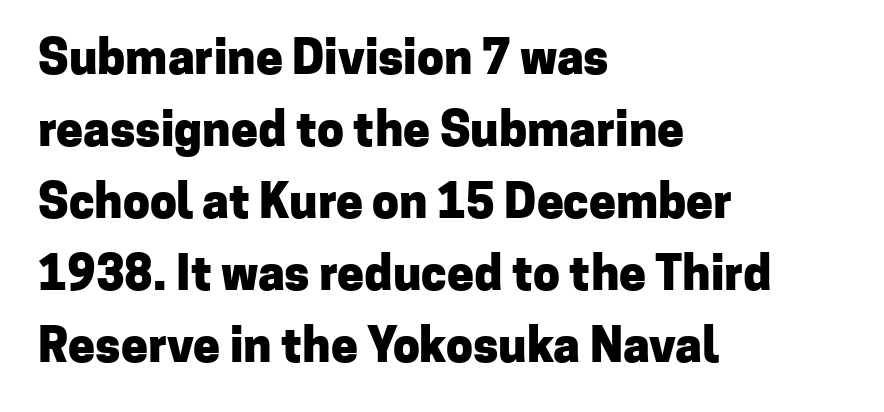
A bare baseline throughout the passage. Observe the ordinary spacing: letters are neighbours, not strangers. No feet cap the strokes, marking this as sans-serif type. Posture: upright roman. Regular leading. Note the varied advance widths — an 'i' is clearly narrower than an 'm'.
